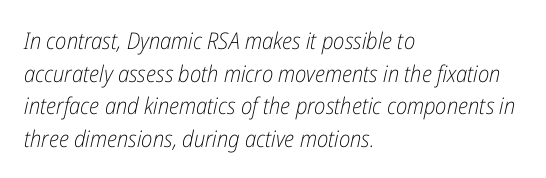
The image shows 23 px text type, italic (leaning right); set left-aligned, normal line spacing (1.42x), normal letter spacing, not underlined.
